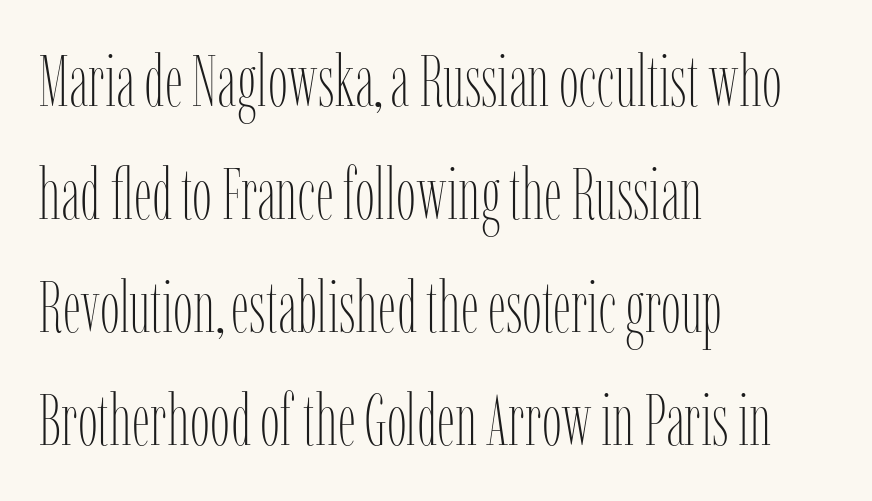
Summary of weight: not heavy and not bold. Between one letter and the next there's only the usual sliver of space. Quick note: not italic, upright. These lines sit exactly where default settings would place them. The ragged edge is on the right, which tells us the setting is flush left. The strip under each line holds only bare page.
